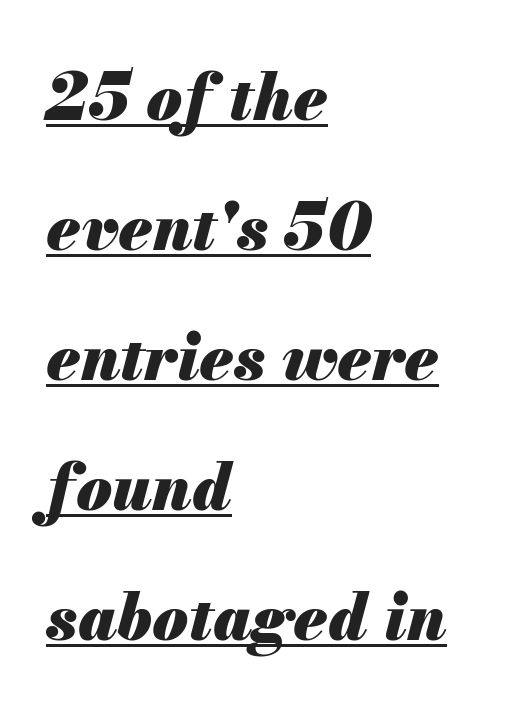
Teacher's note: observe the even left margin — that is flush-left alignment. Students, observe: this is what heavily led, spacious text looks like. Caption: standard tracking, unaltered. The letters are slanted; this is an italic face. The lettering is marked with a stroke running underneath it. Note the varied advance widths — an 'i' is clearly narrower than an 'm'.
